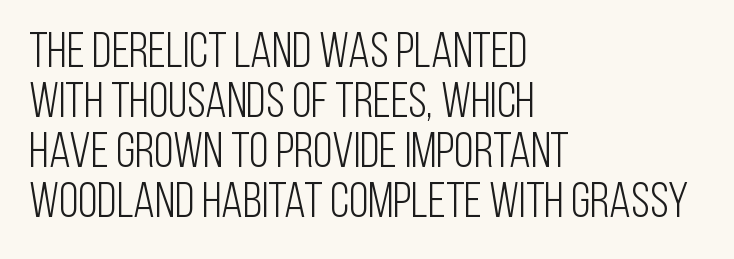
{"serif": "no", "italic": "no", "bold": "no", "weight": "light", "width": "condensed", "stroke_contrast": "low", "x_height": "large", "monospaced": "no", "underline": "no", "align": "left", "line_spacing": "tight", "line_spacing_ratio": 1.0, "letter_spacing": "normal", "letter_spacing_em": 0.0, "glyph_px": 50}
